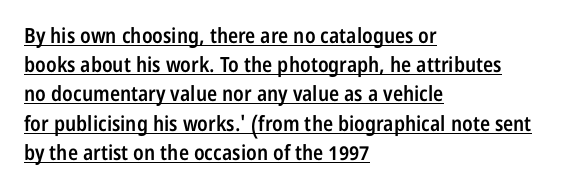
Q: Is the text bold? A: Semi-bold.
Q: Is the text italic (slanted)? A: No, it is upright.
Q: Is the text underlined? A: Yes.
Q: How is the paragraph aligned? A: Left-aligned.
Q: Is the spacing between letters normal or unusually wide? A: Normal.
Q: Is the spacing between lines tight, normal or loose? A: Normal.
